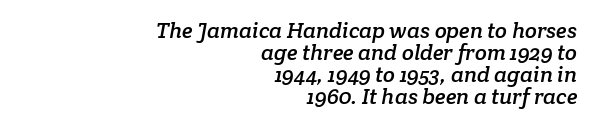
Nobody drew a line under any word here. Regarding leading, the lines here are crowded together. The horizontal fit of the characters is conventional and even. Every row of glyphs terminates at an identical x-position on the right.
